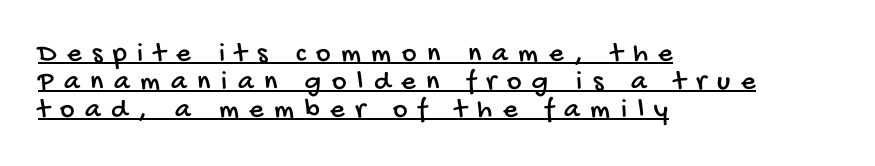
{"serif": "no", "width": "condensed", "stroke_contrast": "low", "x_height": "large", "monospaced": "no", "underline": "yes", "align": "left", "line_spacing": "tight", "line_spacing_ratio": 1.0, "letter_spacing": "wide", "letter_spacing_em": 0.38, "glyph_px": 28}
